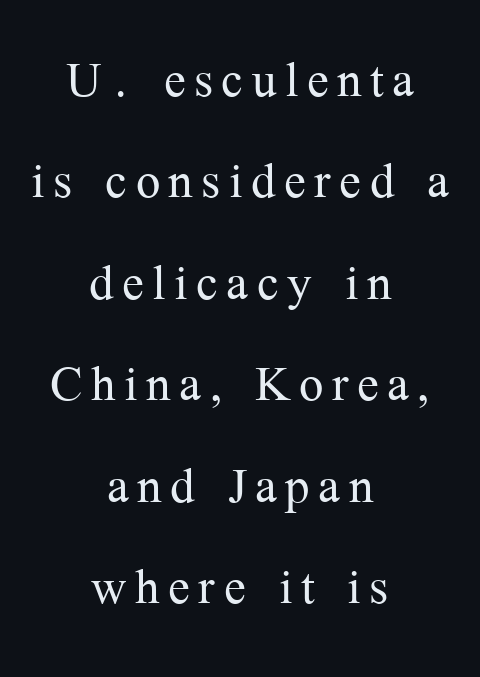
{"serif": "yes", "italic": "no", "bold": "no", "weight": "light", "width": "normal", "stroke_contrast": "medium", "x_height": "medium", "monospaced": "no", "underline": "no", "align": "center", "line_spacing": "normal", "line_spacing_ratio": 1.56, "glyph_px": 65}
